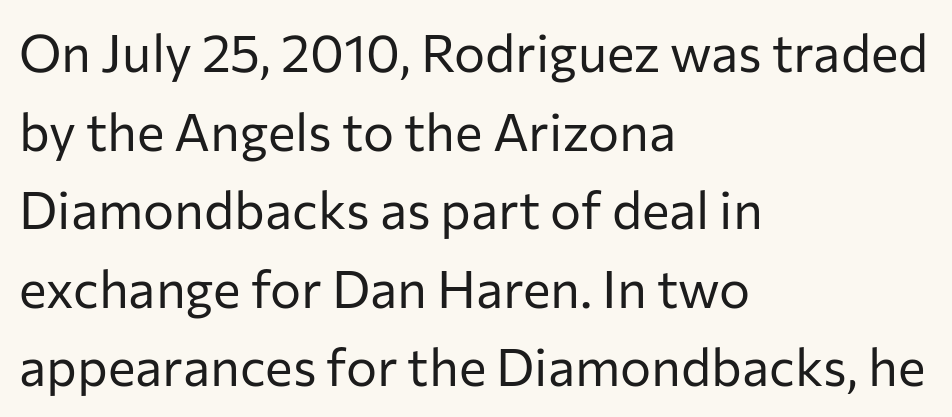
{"serif": "no", "italic": "no", "bold": "no", "weight": "regular", "width": "normal", "stroke_contrast": "low", "x_height": "medium", "monospaced": "no", "underline": "no", "align": "left", "line_spacing": "normal", "line_spacing_ratio": 1.51, "letter_spacing": "normal", "letter_spacing_em": 0.0, "glyph_px": 52}
